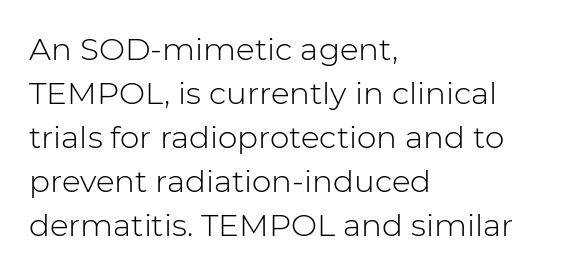
The image shows 31 px light sans-serif type, upright; set left-aligned, normal line spacing (1.42x), normal letter spacing, not underlined; low stroke contrast and a medium x-height.
